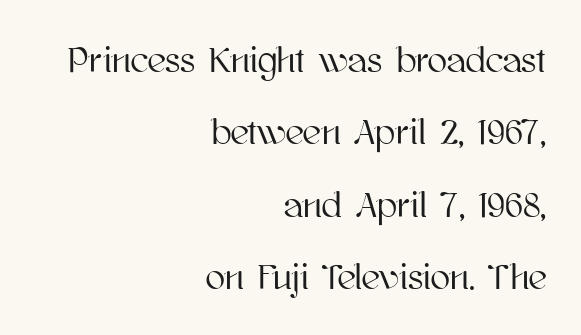
The image shows 36 px text type, upright; set right-aligned, loose line spacing (2.01x), normal letter spacing, not underlined; high stroke contrast and a medium x-height.
